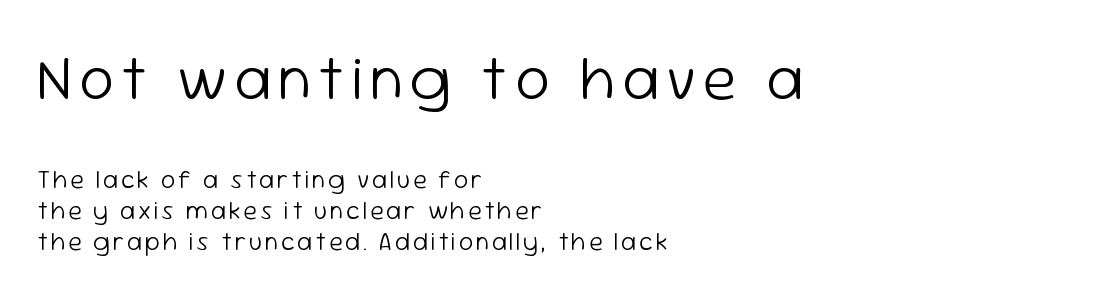
Q: Is the text bold? A: No.
Q: Is the text italic (slanted)? A: No, it is upright.
Q: Is the typeface a serif or a sans-serif typeface? A: Sans-serif.
Q: Is the text underlined? A: No.
Q: How is the paragraph aligned? A: Left-aligned.
Q: Which block of text is set in a larger size, the first (top) or the second (bottom)? A: The first (top) one.
Q: Width (condensed, normal, or wide)? A: Normal.
Q: Stroke contrast? A: Low.
Q: x-height? A: Medium.
Q: Monospaced? A: No.
